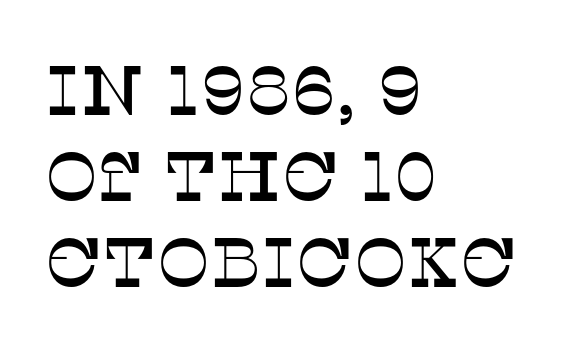
{"serif": "yes", "italic": "no", "width": "normal", "stroke_contrast": "low", "x_height": "large", "monospaced": "no", "underline": "no", "align": "left", "line_spacing_ratio": 1.23, "letter_spacing": "normal", "letter_spacing_em": 0.0, "glyph_px": 70}
